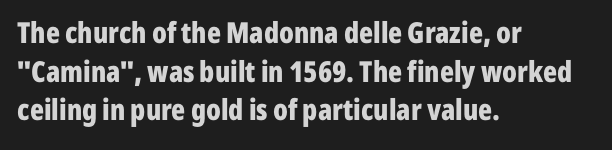
The image shows 29 px bold, condensed sans-serif type, upright; set left-aligned, normal line spacing (1.33x), normal letter spacing, not underlined; low stroke contrast and a medium x-height.
